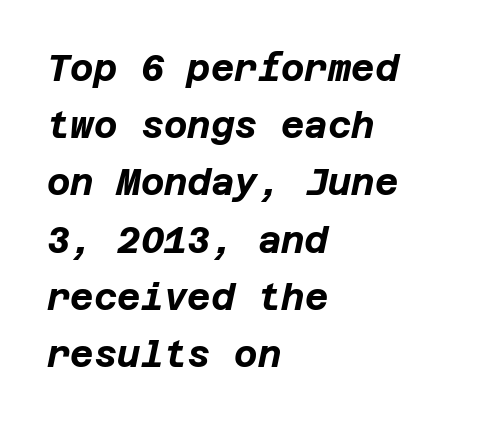
Compared with typical paragraphs, the rows here are spaced about the same. Glance below the letters and you will spot only blank space. If you drew a line through each stem, it would be angled. Strong, thick strokes mark this as bold type.
